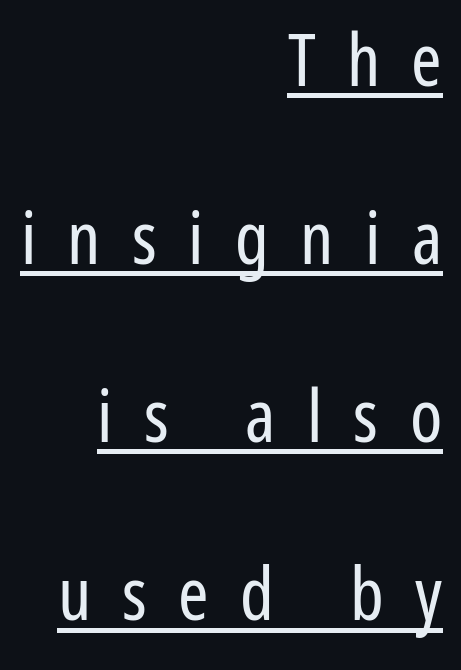
These lines stand farther apart than default settings would place them. The passage shown has open, widely tracked lettering throughout. No italicization has been applied; the sample stays upright. The paragraph shown leans on its right margin. Each letter keeps its own natural width here, so spacing adapts to shape.
